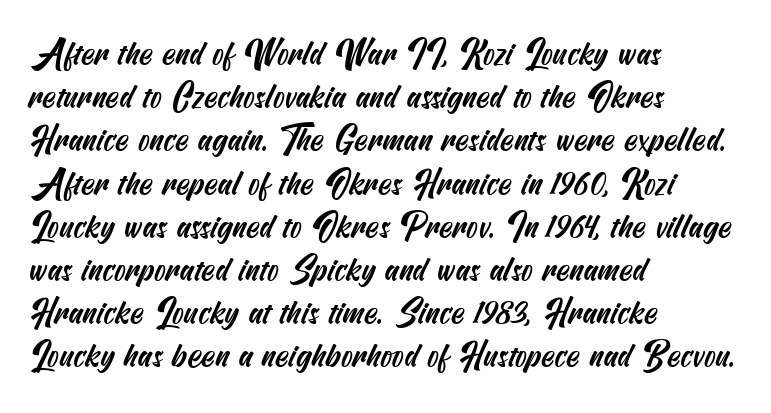
{"serif": "no", "width": "condensed", "stroke_contrast": "medium", "x_height": "small", "underline": "no", "align": "left", "line_spacing": "normal", "line_spacing_ratio": 1.27, "letter_spacing": "normal", "letter_spacing_em": 0.0, "glyph_px": 34}
